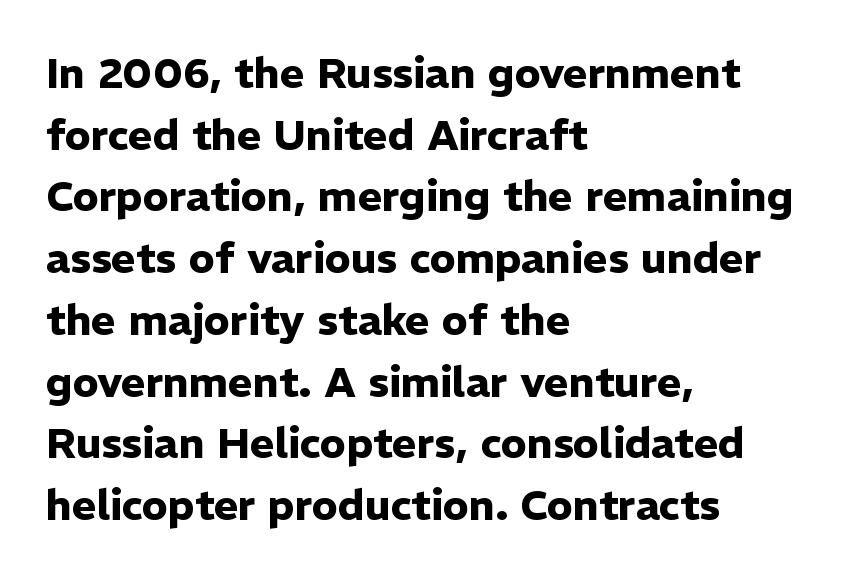
The axis of the letterforms is exactly vertical. Is this a sans? Yes — the strokes have no serifs. Just letters on the line, the space beneath them empty. Proportional: the letters do not fall into vertical columns.
